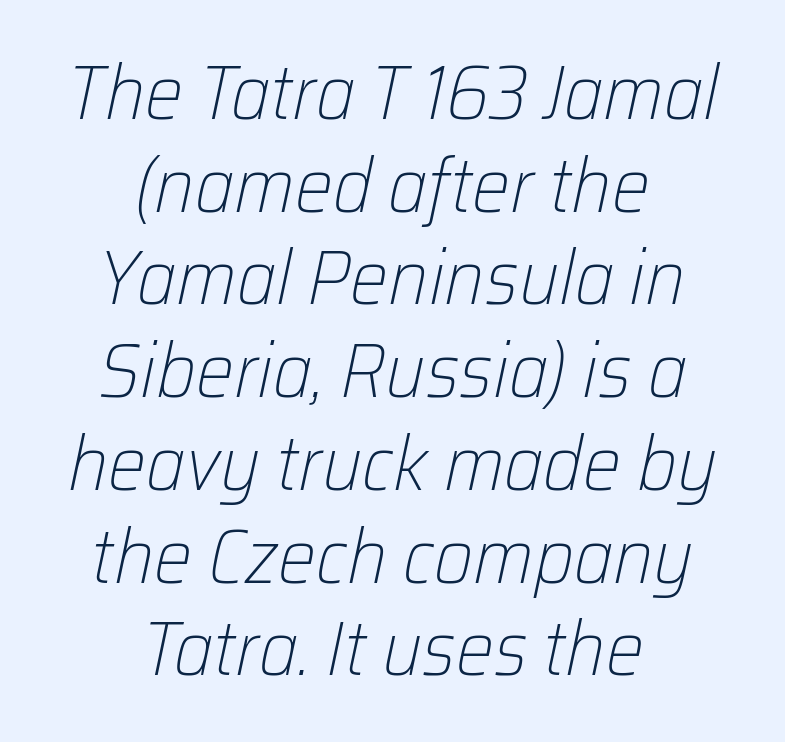
The image shows 76 px light type, italic (leaning right); set centered, line spacing 1.22x, normal letter spacing, not underlined; low stroke contrast and a medium x-height.
